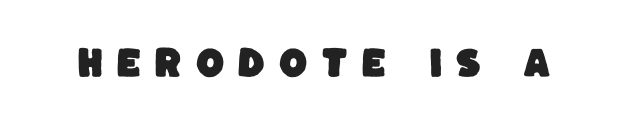
{"serif": "no", "width": "normal", "stroke_contrast": "low", "x_height": "large", "monospaced": "no", "underline": "no", "letter_spacing": "wide", "letter_spacing_em": 0.38, "glyph_px": 33}
